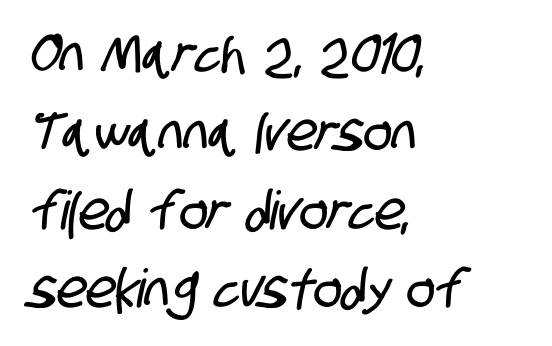
Q: Is the typeface a serif or a sans-serif typeface? A: Sans-serif.
Q: Is the text underlined? A: No.
Q: How is the paragraph aligned? A: Left-aligned.
Q: Is the spacing between letters normal or unusually wide? A: Normal.
Q: Is the spacing between lines tight, normal or loose? A: Normal.
Q: Width (condensed, normal, or wide)? A: Condensed.
Q: Stroke contrast? A: Low.
Q: x-height? A: Large.
Q: Monospaced? A: No.
